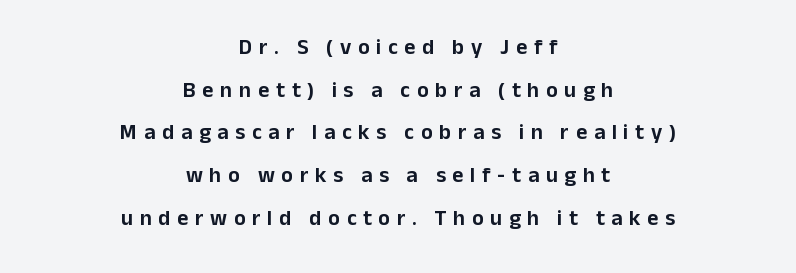
{"italic": "no", "underline": "no", "align": "center", "line_spacing": "loose", "line_spacing_ratio": 1.94, "letter_spacing": "wide", "letter_spacing_em": 0.3, "glyph_px": 22}
